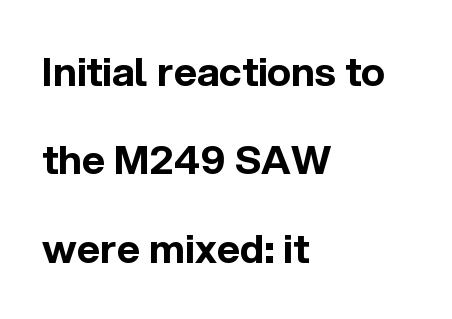
{"serif": "no", "italic": "no", "bold": "yes", "weight": "bold", "width": "normal", "x_height": "medium", "monospaced": "no", "underline": "no", "align": "left", "line_spacing": "loose", "line_spacing_ratio": 2.21, "letter_spacing": "normal", "letter_spacing_em": 0.0, "glyph_px": 40}
